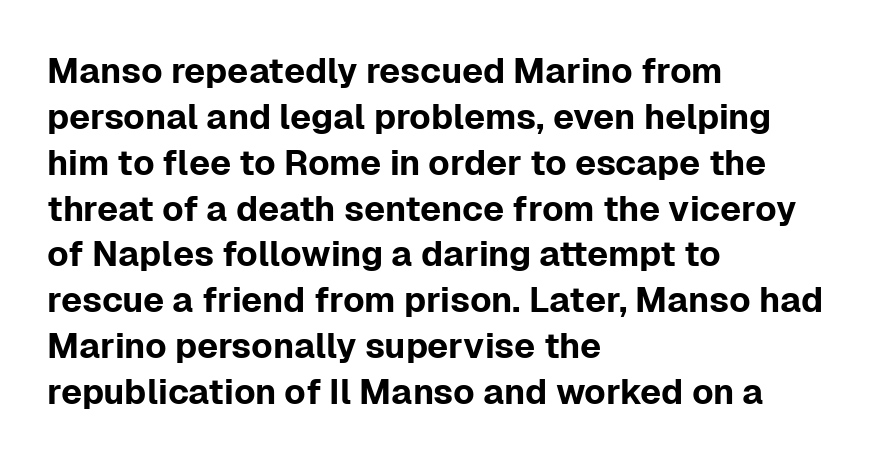
{"serif": "no", "italic": "no", "width": "normal", "stroke_contrast": "low", "x_height": "medium", "monospaced": "no", "underline": "no", "align": "left", "line_spacing": "normal", "line_spacing_ratio": 1.31, "letter_spacing": "normal", "letter_spacing_em": 0.0, "glyph_px": 35}
